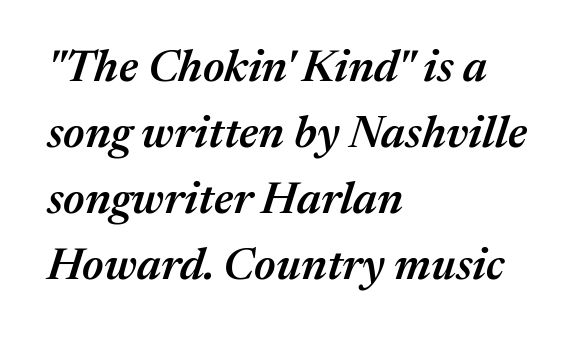
The image shows 45 px semibold type, italic (leaning right); set left-aligned, normal line spacing (1.47x), normal letter spacing, not underlined; medium stroke contrast and a medium x-height.
